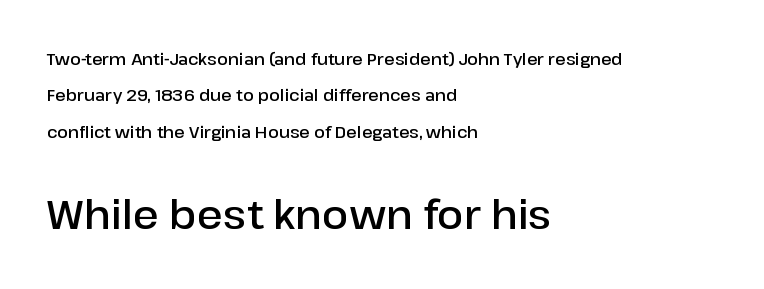
{"serif": "no", "italic": "no", "bold": "semi", "weight": "semibold", "width": "normal", "stroke_contrast": "low", "x_height": "medium", "monospaced": "no", "underline": "no", "align": "left", "line_spacing": "loose", "line_spacing_ratio": 2.27, "letter_spacing": "normal", "letter_spacing_em": 0.0, "larger_block": "second", "size_ratio": 2.44, "glyph_px": 39}
